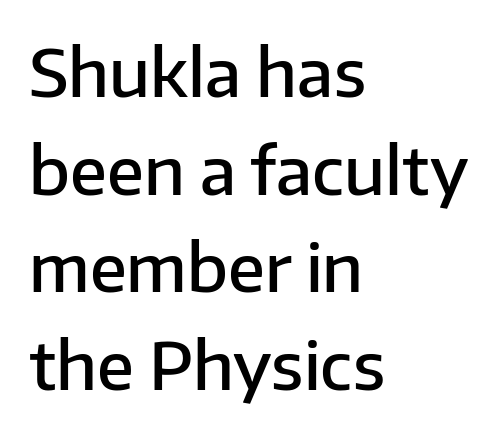
Q: Is the text bold? A: Semi-bold.
Q: Is the text italic (slanted)? A: No, it is upright.
Q: Is the typeface a serif or a sans-serif typeface? A: Sans-serif.
Q: Is the text underlined? A: No.
Q: How is the paragraph aligned? A: Left-aligned.
Q: Is the spacing between letters normal or unusually wide? A: Normal.
Q: Is the spacing between lines tight, normal or loose? A: Normal.
Q: Width (condensed, normal, or wide)? A: Normal.
Q: Stroke contrast? A: Low.
Q: x-height? A: Medium.
Q: Monospaced? A: No.
